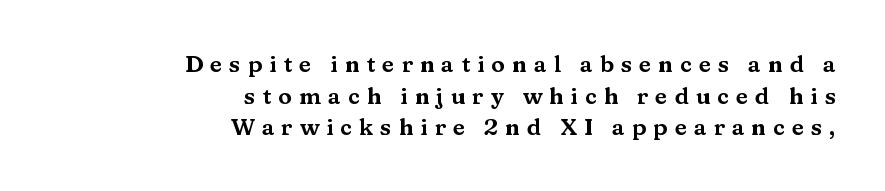
Notice how descenders clear the ascenders below comfortably — that's standard leading. Quick note: not italic, upright. Look at the tracking — it's clearly loosened, letters drifting apart. Words float on clear page, feet unadorned. Horizontally, the lines are justified to the trailing edge only.
